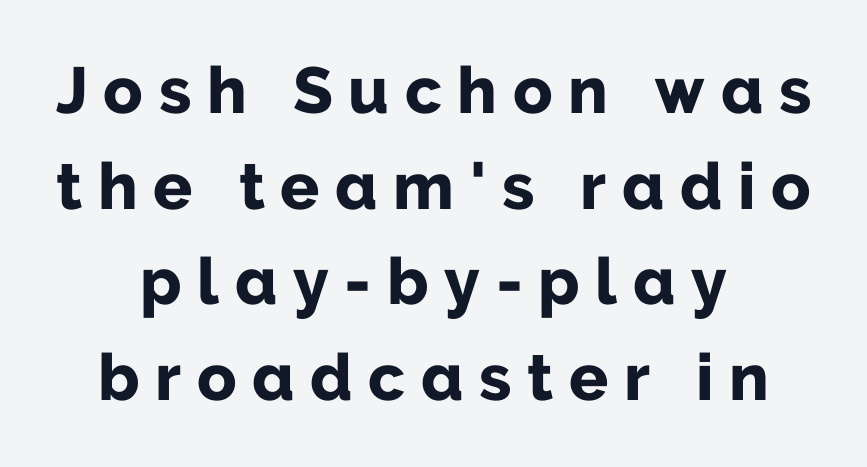
{"serif": "no", "italic": "no", "bold": "yes", "weight": "bold", "width": "normal", "stroke_contrast": "low", "x_height": "medium", "monospaced": "no", "underline": "no", "align": "center", "line_spacing": "normal", "line_spacing_ratio": 1.47, "letter_spacing": "wide", "letter_spacing_em": 0.24, "glyph_px": 65}
